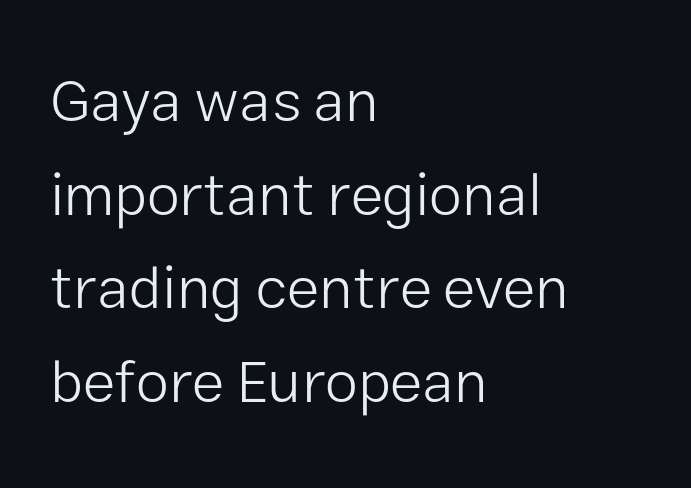
{"serif": "no", "italic": "no", "bold": "no", "weight": "light", "width": "normal", "stroke_contrast": "low", "x_height": "medium", "monospaced": "no", "underline": "no", "align": "left", "line_spacing": "normal", "line_spacing_ratio": 1.56, "letter_spacing": "normal", "letter_spacing_em": 0.0, "glyph_px": 60}
